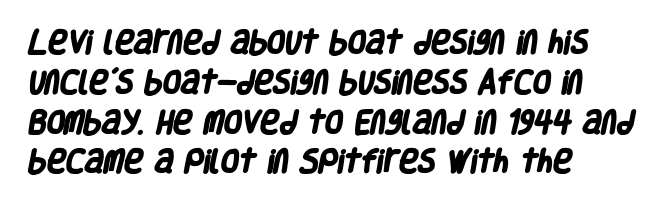
{"bold": "yes", "underline": "no", "align": "left", "line_spacing": "normal", "line_spacing_ratio": 1.53, "letter_spacing": "normal", "letter_spacing_em": 0.0, "glyph_px": 26}
